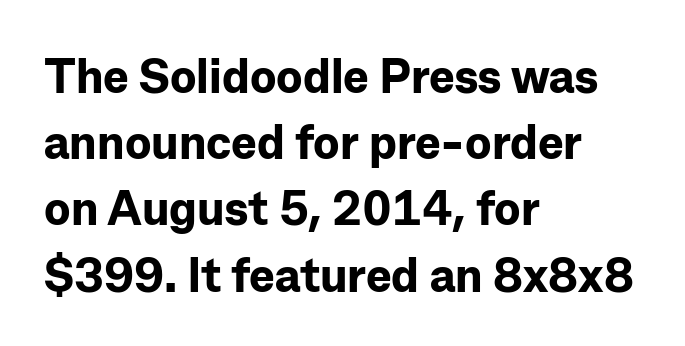
{"serif": "no", "italic": "no", "bold": "yes", "weight": "bold", "width": "normal", "stroke_contrast": "low", "x_height": "medium", "monospaced": "no", "underline": "no", "align": "left", "line_spacing": "normal", "line_spacing_ratio": 1.38, "letter_spacing": "normal", "letter_spacing_em": 0.0, "glyph_px": 48}
